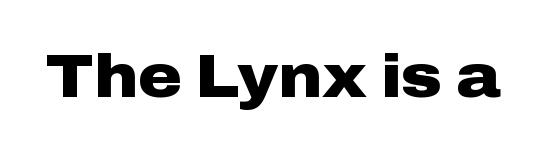
The image shows 60 px heavy, wide sans-serif type, upright; set normal letter spacing, not underlined; low stroke contrast and a medium x-height.
